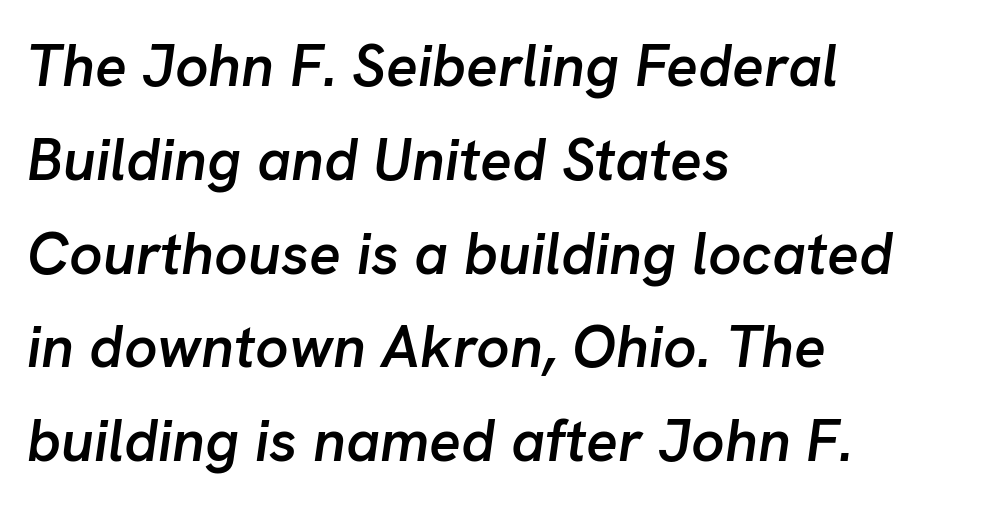
Q: Is the text bold? A: Semi-bold.
Q: Is the text italic (slanted)? A: Yes, it leans right by about 8 degrees.
Q: Is the text underlined? A: No.
Q: How is the paragraph aligned? A: Left-aligned.
Q: Is the spacing between letters normal or unusually wide? A: Normal.
Q: Is the spacing between lines tight, normal or loose? A: Normal.
Q: Width (condensed, normal, or wide)? A: Normal.
Q: Stroke contrast? A: Low.
Q: x-height? A: Medium.
Q: Monospaced? A: No.
